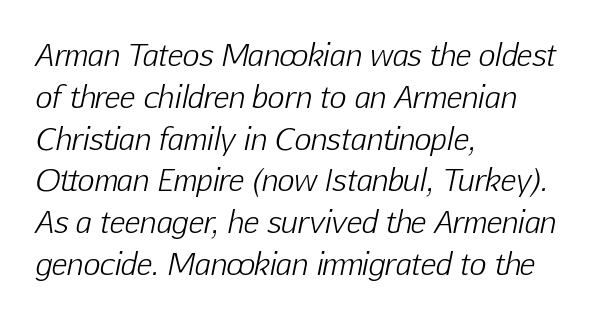
It's the slanting kind of type. The typeface has the unassuming heft of standard copy or less. Reading down the block, your eye returns to a fixed left position each line. One glance says typical: line gaps are just what's usual. The gap between lines stays unmarked.
